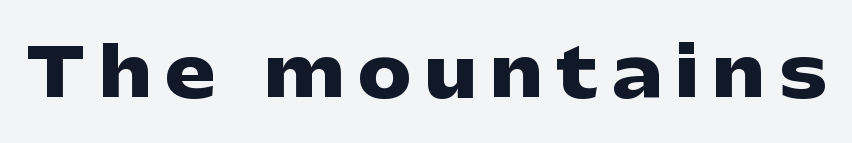
Looks like regular typesetting: each glyph gets only the width it needs. The font is running at its bold setting. The lettering stays uniformly vertical, giving the passage a roman look. Regarding serifs, this sample does without them.
